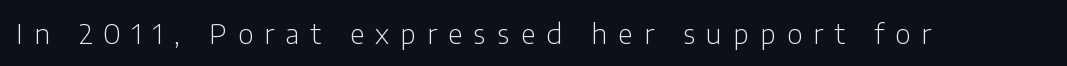
The axis of the letterforms is exactly vertical. Ink coverage per letter is moderate at most. Unmarked baselines from the first word to the last. Loose tracking; the words dissolve into strings of separated letters.
